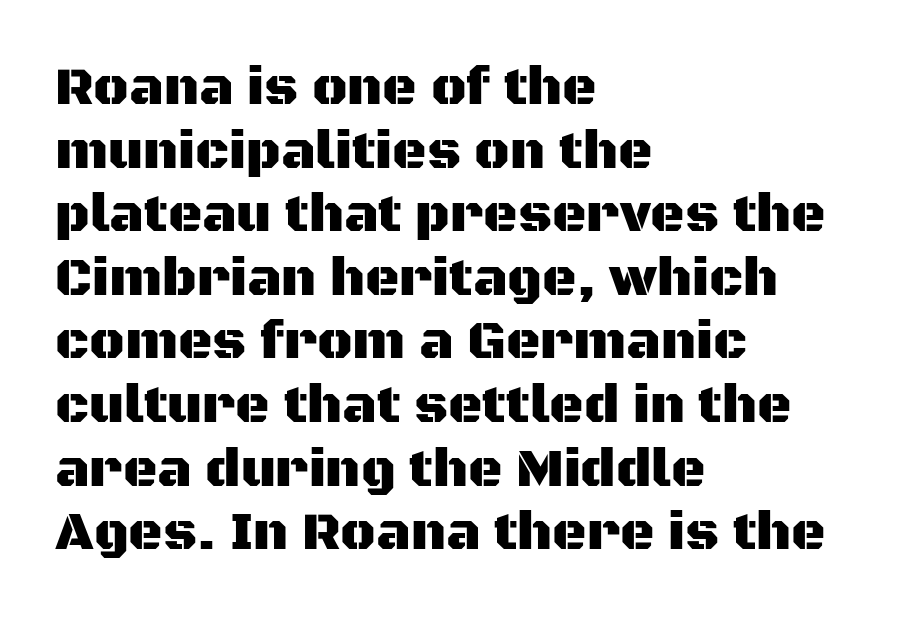
{"serif": "no", "italic": "no", "width": "normal", "stroke_contrast": "medium", "x_height": "large", "monospaced": "no", "underline": "no", "align": "left", "line_spacing_ratio": 1.2, "letter_spacing": "normal", "letter_spacing_em": 0.0, "glyph_px": 53}
